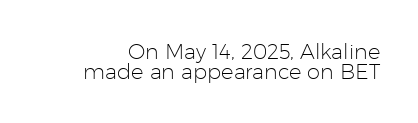
The image shows 21 px text type, upright; set tight line spacing (0.96x), normal letter spacing, not underlined.
